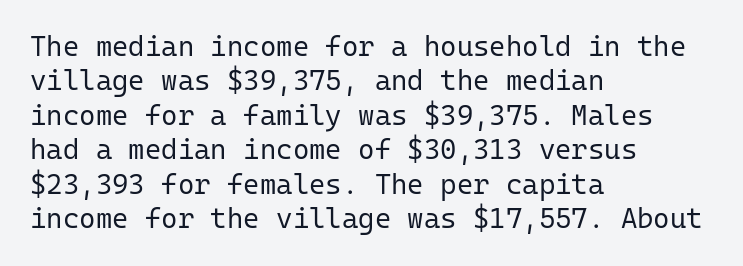
Q: Is the text bold? A: No.
Q: Is the text italic (slanted)? A: No, it is upright.
Q: Is the typeface a serif or a sans-serif typeface? A: Sans-serif.
Q: Is the text underlined? A: No.
Q: How is the paragraph aligned? A: Left-aligned.
Q: Is the spacing between letters normal or unusually wide? A: Normal.
Q: Width (condensed, normal, or wide)? A: Normal.
Q: Stroke contrast? A: Low.
Q: x-height? A: Medium.
Q: Monospaced? A: Yes.
